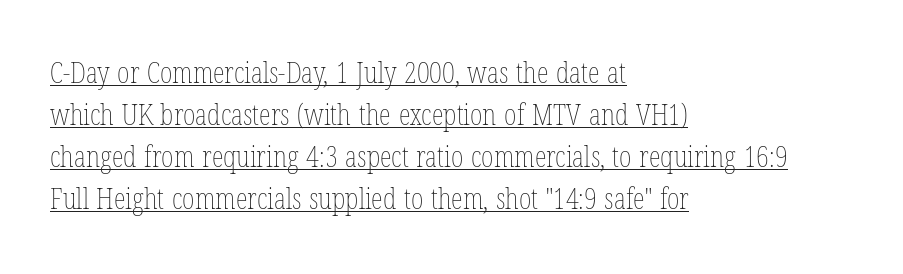
Q: Is the text bold? A: No.
Q: Is the text italic (slanted)? A: No, it is upright.
Q: Is the text underlined? A: Yes.
Q: How is the paragraph aligned? A: Left-aligned.
Q: Is the spacing between letters normal or unusually wide? A: Normal.
Q: Is the spacing between lines tight, normal or loose? A: Normal.
Q: Width (condensed, normal, or wide)? A: Condensed.
Q: Stroke contrast? A: Low.
Q: x-height? A: Medium.
Q: Monospaced? A: No.
